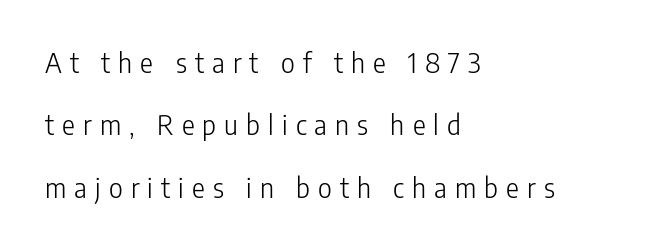
Q: Is the text bold? A: No.
Q: Is the text italic (slanted)? A: No, it is upright.
Q: Is the text underlined? A: No.
Q: How is the paragraph aligned? A: Left-aligned.
Q: Is the spacing between letters normal or unusually wide? A: Unusually wide.
Q: Is the spacing between lines tight, normal or loose? A: Loose.
